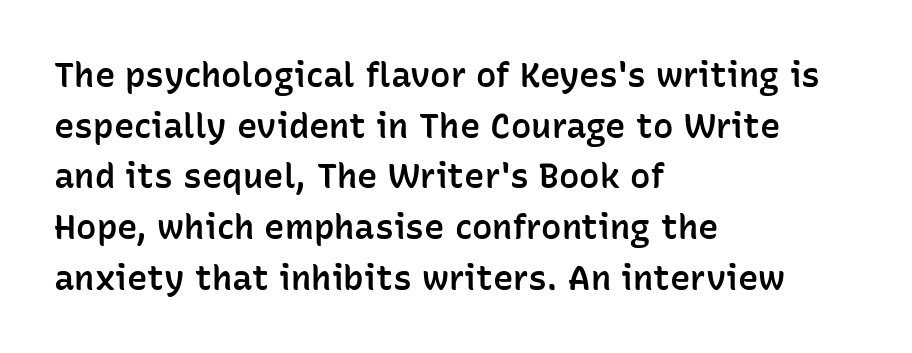
Q: Is the text bold? A: Semi-bold.
Q: Is the text italic (slanted)? A: No, it is upright.
Q: Is the typeface a serif or a sans-serif typeface? A: Sans-serif.
Q: Is the text underlined? A: No.
Q: How is the paragraph aligned? A: Left-aligned.
Q: Is the spacing between letters normal or unusually wide? A: Normal.
Q: Is the spacing between lines tight, normal or loose? A: Normal.
Q: Width (condensed, normal, or wide)? A: Normal.
Q: Stroke contrast? A: Low.
Q: x-height? A: Medium.
Q: Monospaced? A: No.
